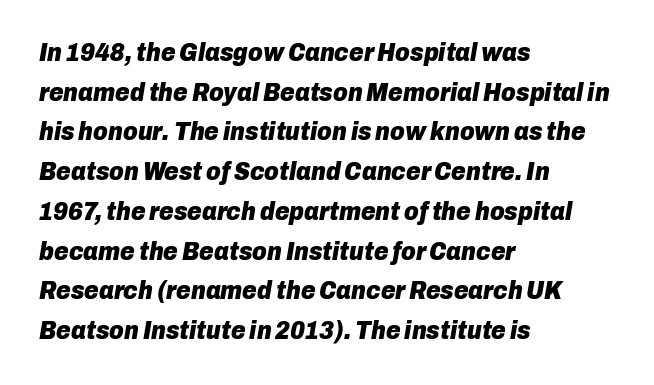
Lines of text with bare space underneath. The gaps between neighbouring characters are ordinary and unremarkable. Notice how the stems are inclined rather than vertical — that's the hallmark of italics. All the whitespace from short lines collects on the right. How heavy is the stroke? Heavy — this is a bold. Compared with typical paragraphs, the rows here are spaced about the same.
